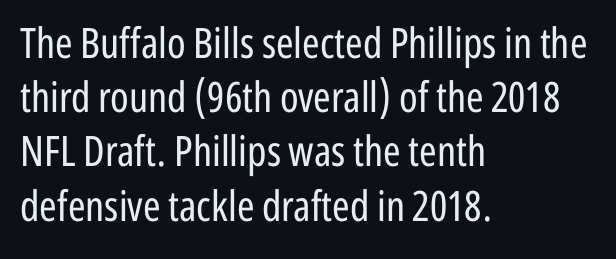
Q: Is the text bold? A: No.
Q: Is the text italic (slanted)? A: No, it is upright.
Q: Is the typeface a serif or a sans-serif typeface? A: Sans-serif.
Q: Is the text underlined? A: No.
Q: How is the paragraph aligned? A: Left-aligned.
Q: Is the spacing between letters normal or unusually wide? A: Normal.
Q: Is the spacing between lines tight, normal or loose? A: Normal.
Q: Width (condensed, normal, or wide)? A: Condensed.
Q: Stroke contrast? A: Low.
Q: x-height? A: Medium.
Q: Monospaced? A: No.
